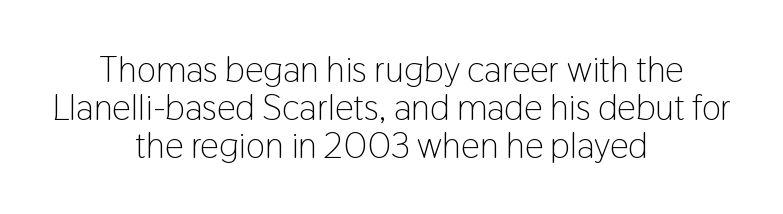
{"serif": "no", "italic": "no", "bold": "no", "weight": "light", "width": "condensed", "stroke_contrast": "low", "x_height": "medium", "monospaced": "no", "underline": "no", "align": "center", "line_spacing": "tight", "line_spacing_ratio": 1.03, "letter_spacing": "normal", "letter_spacing_em": 0.0, "glyph_px": 37}
